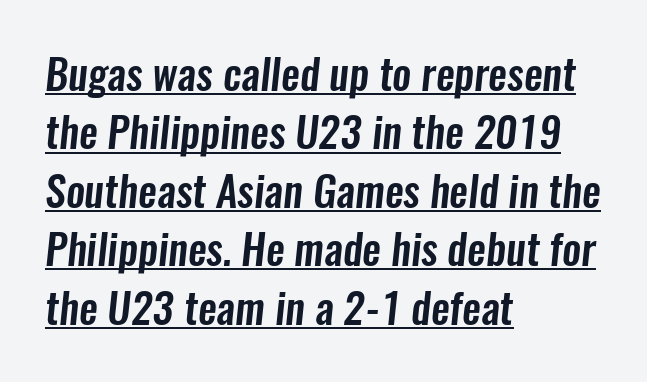
Horizontal alignment here is leftward, the default for most running prose. Somebody hit Ctrl+U on this one — the words are underlined. Quick note: interline space is typical. In terms of letterspacing, this is plain default setting. No feet cap the strokes, marking this as sans-serif type.
